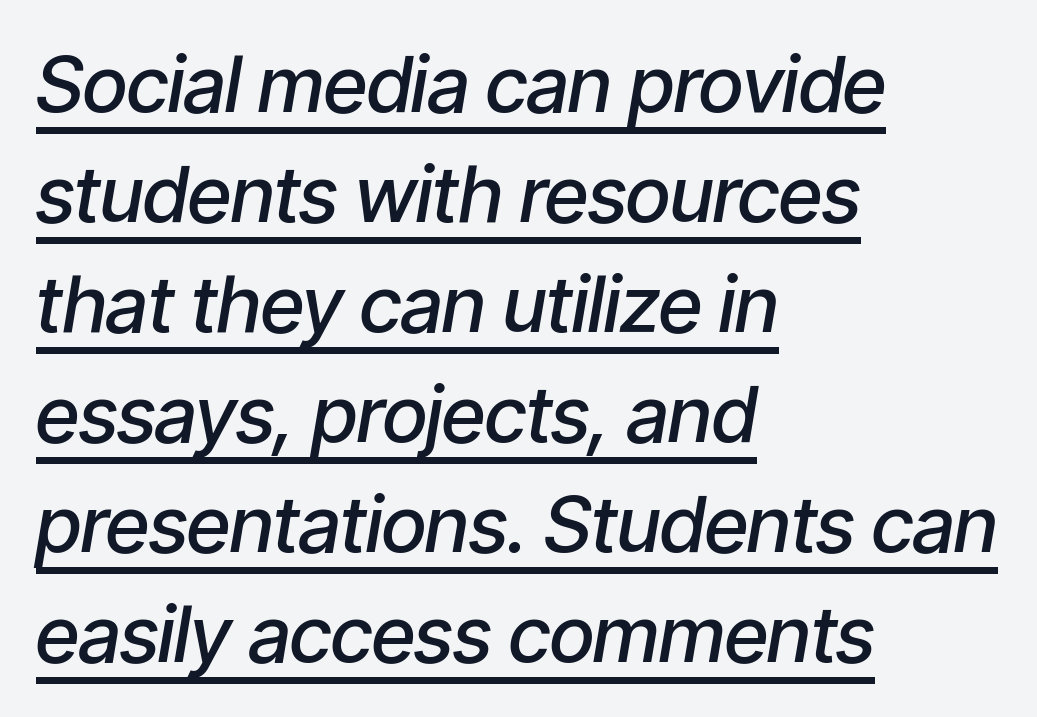
The image shows 78 px semibold, condensed type, italic (leaning right); set left-aligned, normal line spacing (1.41x), normal letter spacing, underlined; low stroke contrast and a medium x-height.
